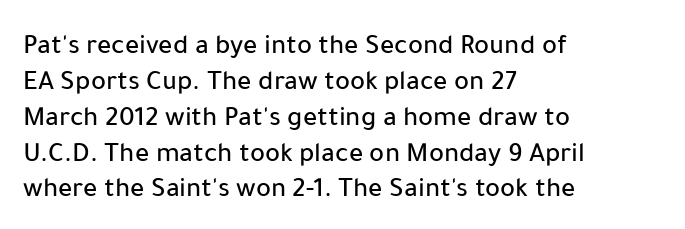
Q: Is the text italic (slanted)? A: No, it is upright.
Q: Is the typeface a serif or a sans-serif typeface? A: Sans-serif.
Q: Is the text underlined? A: No.
Q: How is the paragraph aligned? A: Left-aligned.
Q: Is the spacing between letters normal or unusually wide? A: Normal.
Q: Is the spacing between lines tight, normal or loose? A: Normal.
Q: Width (condensed, normal, or wide)? A: Normal.
Q: Stroke contrast? A: Low.
Q: x-height? A: Medium.
Q: Monospaced? A: No.
